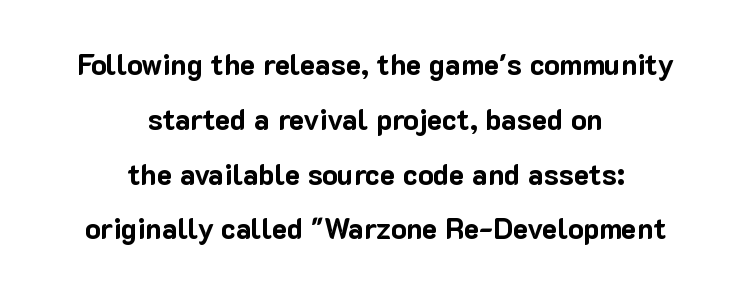
Check the space under the baseline: it is left empty. Heavy-handed strokes throughout: this text is bold. Typographically, this falls in the sans-serif category. Which margin do the lines hug? Neither — every line sits in the middle. The face used here is proportionally spaced, like ordinary book or web type.
